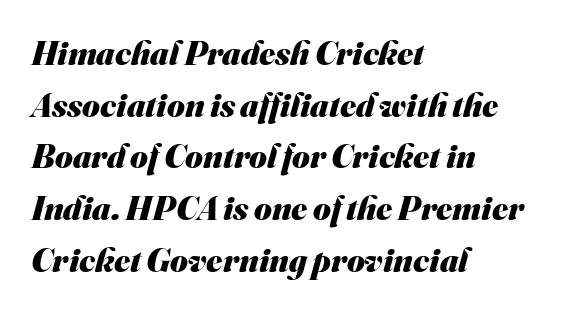
{"serif": "no", "bold": "yes", "weight": "heavy", "width": "normal", "stroke_contrast": "medium", "x_height": "small", "monospaced": "no", "underline": "no", "align": "left", "line_spacing": "normal", "line_spacing_ratio": 1.52, "letter_spacing": "normal", "letter_spacing_em": 0.0, "glyph_px": 34}
